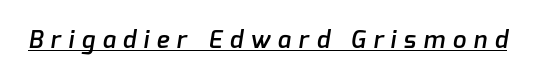
The image shows 24 px text type; set unusually wide letter spacing (+0.32 em), underlined.
